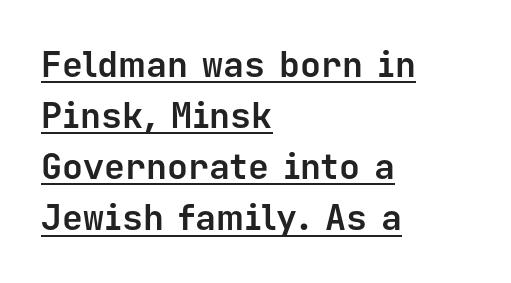
{"serif": "no", "italic": "no", "bold": "yes", "weight": "bold", "width": "normal", "stroke_contrast": "low", "x_height": "medium", "monospaced": "yes", "underline": "yes", "align": "left", "line_spacing": "normal", "line_spacing_ratio": 1.46, "letter_spacing": "normal", "letter_spacing_em": 0.0, "glyph_px": 35}
